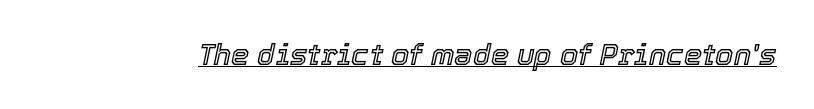
The image shows 29 px text type, italic (leaning right); set normal letter spacing, underlined; a medium x-height.
